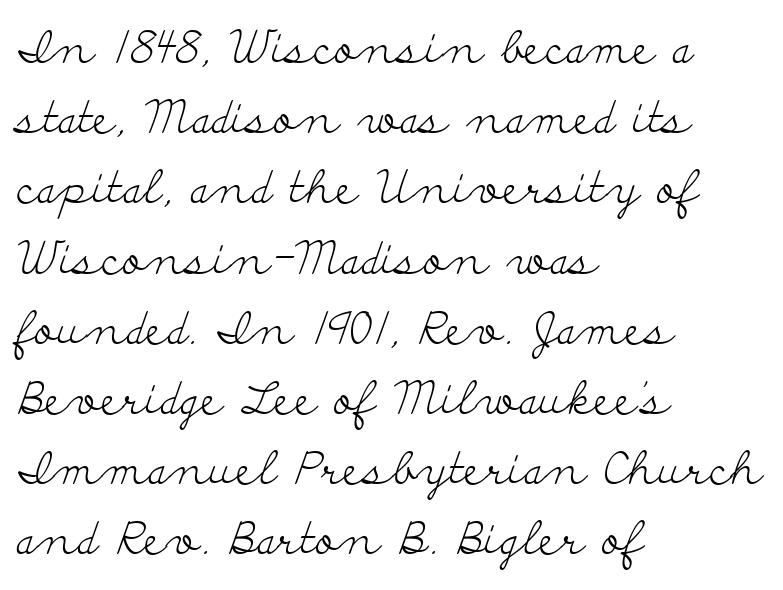
Q: Is the text bold? A: No.
Q: Is the text italic (slanted)? A: Yes.
Q: Is the typeface a serif or a sans-serif typeface? A: Serif.
Q: Is the text underlined? A: No.
Q: How is the paragraph aligned? A: Left-aligned.
Q: Is the spacing between letters normal or unusually wide? A: Normal.
Q: Is the spacing between lines tight, normal or loose? A: Normal.
Q: Width (condensed, normal, or wide)? A: Wide.
Q: Stroke contrast? A: Low.
Q: x-height? A: Small.
Q: Monospaced? A: No.
